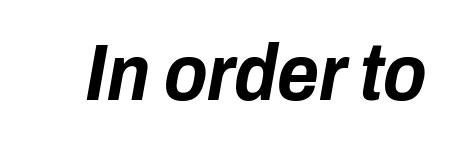
The image shows 80 px bold, condensed type, italic (leaning right); set normal letter spacing, not underlined; low stroke contrast and a medium x-height.
